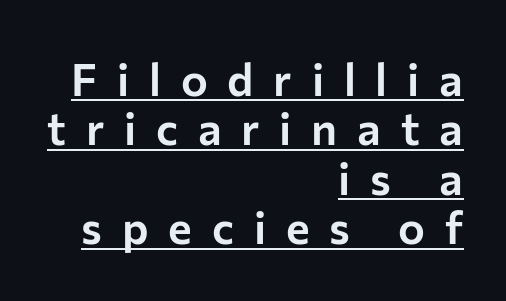
{"serif": "no", "italic": "no", "width": "normal", "stroke_contrast": "low", "x_height": "medium", "monospaced": "no", "underline": "yes", "align": "right", "line_spacing": "tight", "line_spacing_ratio": 1.1, "letter_spacing": "wide", "letter_spacing_em": 0.44, "glyph_px": 45}
